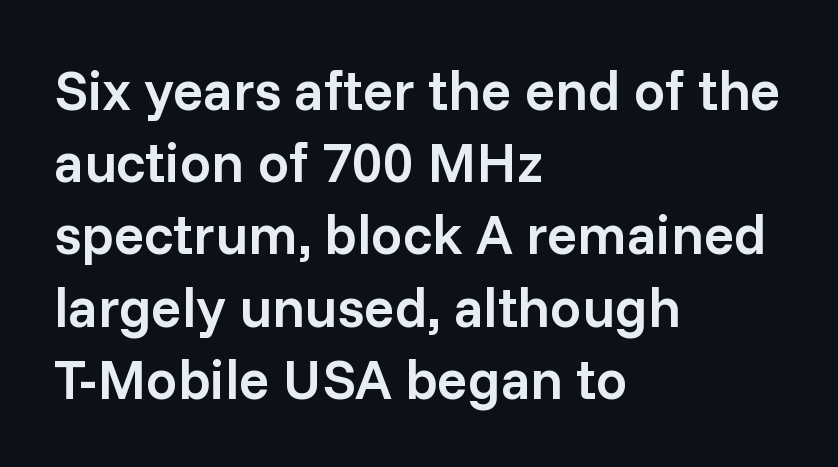
The image shows 56 px semibold sans-serif type, upright; set left-aligned, normal line spacing (1.29x), normal letter spacing, not underlined; low stroke contrast and a medium x-height.
